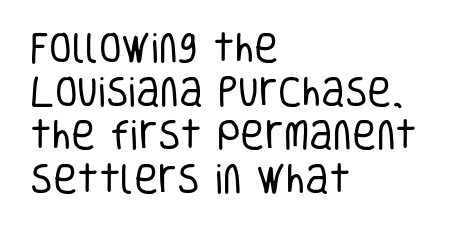
{"serif": "no", "italic": "no", "bold": "no", "weight": "regular", "width": "condensed", "stroke_contrast": "low", "x_height": "large", "monospaced": "no", "underline": "no", "align": "left", "line_spacing": "normal", "line_spacing_ratio": 1.32, "letter_spacing": "normal", "letter_spacing_em": 0.0, "glyph_px": 33}
